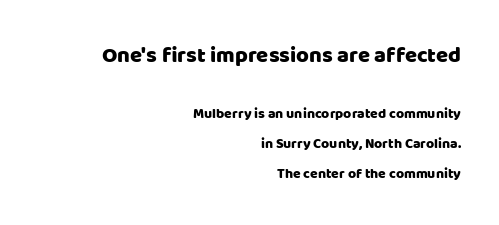
The image shows 22 px text type, upright; set right-aligned, loose line spacing (2.15x), normal letter spacing, not underlined; the first (top) block is 1.57x larger.
